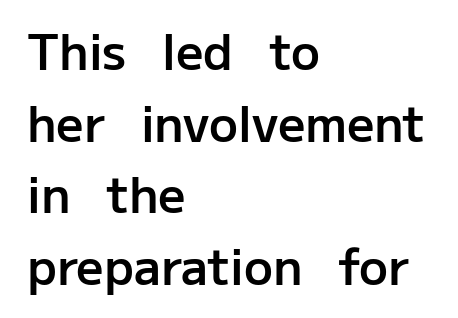
Are there feet on the stems? There aren't — it's a sans. Summary of vertical rhythm: regular, with standard interline spacing. Do the characters align in a grid? No, the font is proportional. The passage shown has conventional tracking throughout. Where is the straight margin? On the left.
